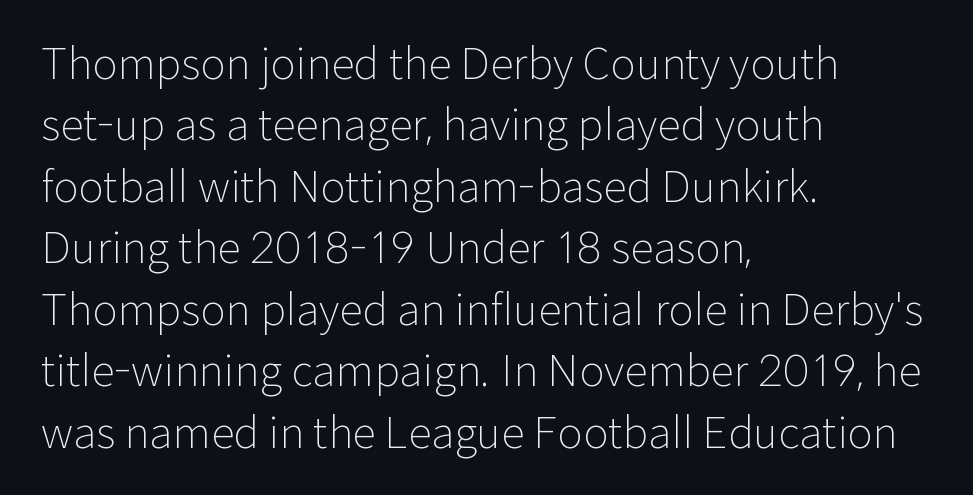
The passage shown is typeset with a sans-serif family. Students, note that the glyphs here touch the page at normal intervals. A normal amount of white space separates one row of letters from the next. Weight class: somewhere from thin through regular. Descenders hang freely into open space. Proportional: the letters do not fall into vertical columns.
